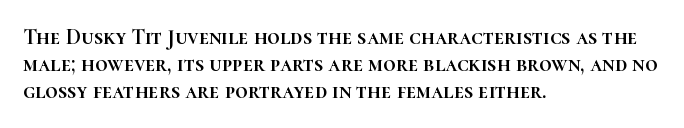
Is the block centered? No — it sits flush against the left margin. Beneath every word, the page is bare. What stands out about the letter spacing? Nothing — it is the standard amount. The lettering stays uniformly vertical, giving the passage a roman look.
